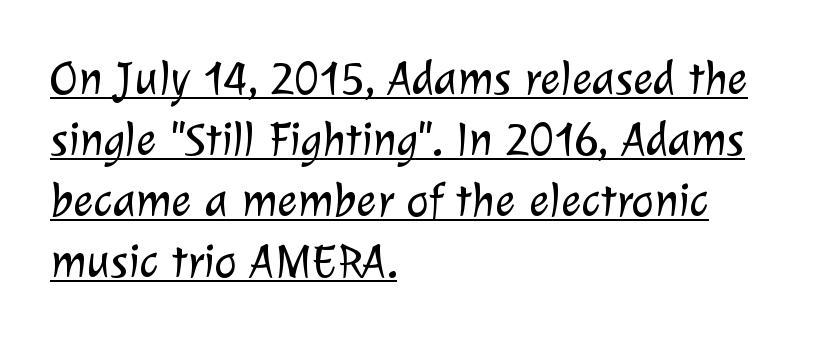
{"serif": "no", "bold": "no", "weight": "light", "width": "normal", "stroke_contrast": "low", "x_height": "medium", "monospaced": "no", "underline": "yes", "align": "left", "line_spacing": "normal", "line_spacing_ratio": 1.27, "letter_spacing": "normal", "letter_spacing_em": 0.0, "glyph_px": 48}
